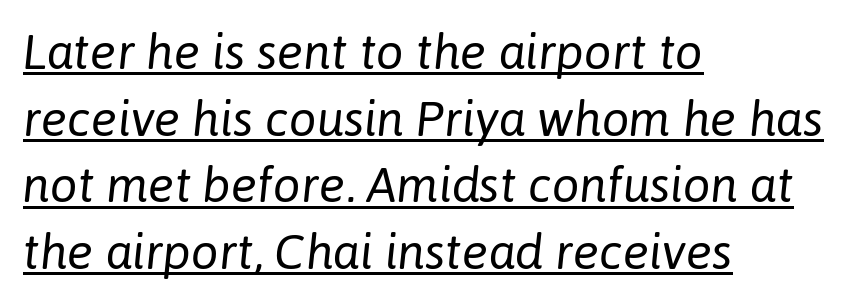
The face used here is proportionally spaced, like ordinary book or web type. What's the leading like? Ordinary, nothing unusual. Nobody touched the tracking dial on this one. The specimen reads as italic at a glance. Does the copy run flush right? No — it runs flush left.
